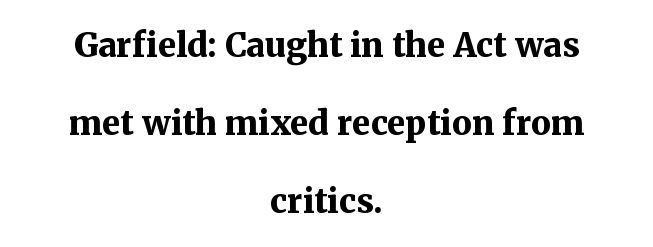
{"serif": "yes", "italic": "no", "bold": "yes", "weight": "bold", "width": "normal", "stroke_contrast": "medium", "x_height": "medium", "monospaced": "no", "underline": "no", "align": "center", "line_spacing": "loose", "line_spacing_ratio": 2.36, "letter_spacing": "normal", "letter_spacing_em": 0.0, "glyph_px": 33}
